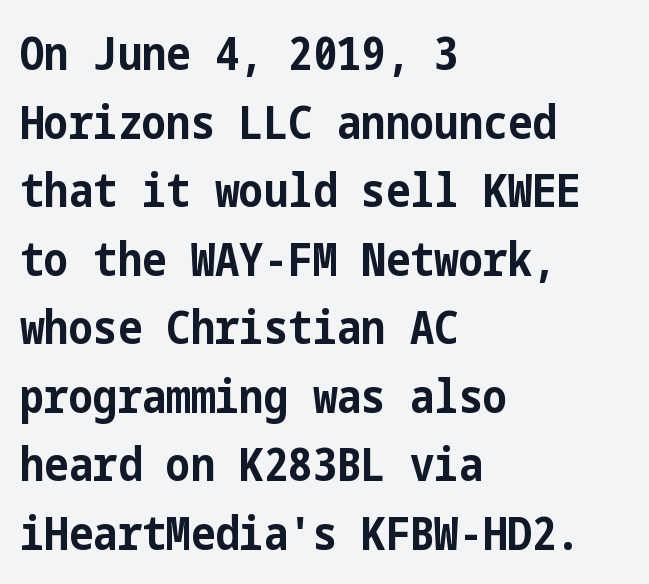
{"serif": "no", "italic": "no", "bold": "yes", "weight": "bold", "width": "condensed", "stroke_contrast": "low", "x_height": "medium", "underline": "no", "align": "left", "line_spacing": "normal", "line_spacing_ratio": 1.49, "letter_spacing": "normal", "letter_spacing_em": 0.0, "glyph_px": 46}
